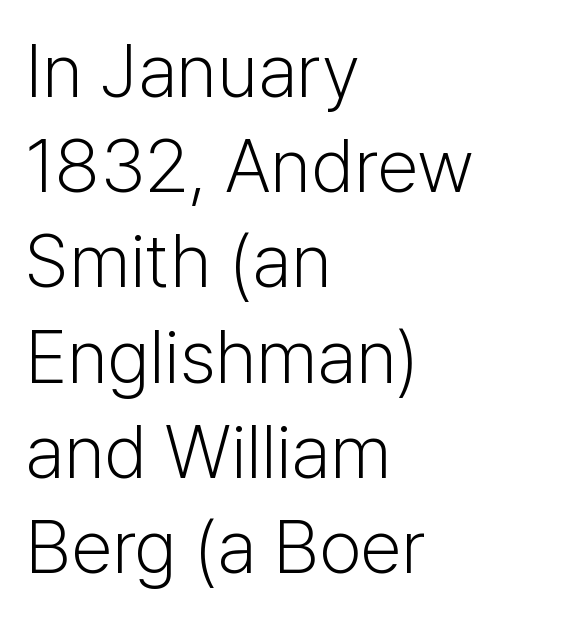
Think of a printed novel: that variable character pitch is what you see here. These lines are set flush left with a ragged right edge. The letters stand upright; this is a roman face. Interline gaps are of average width in this sample.
